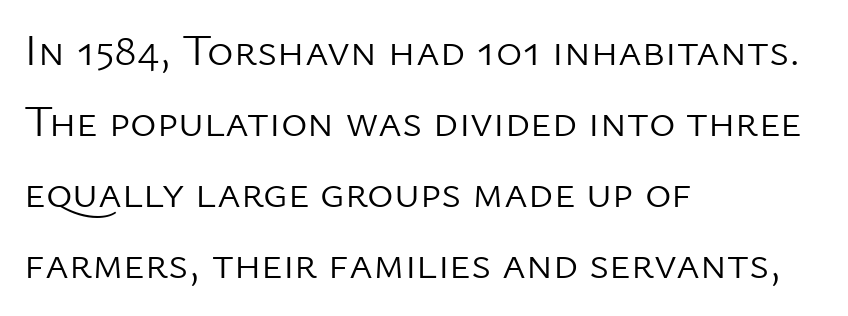
{"serif": "no", "italic": "no", "bold": "no", "weight": "light", "width": "normal", "stroke_contrast": "low", "x_height": "medium", "monospaced": "no", "underline": "no", "align": "left", "line_spacing": "normal", "line_spacing_ratio": 1.58, "letter_spacing": "normal", "letter_spacing_em": 0.0, "glyph_px": 45}
